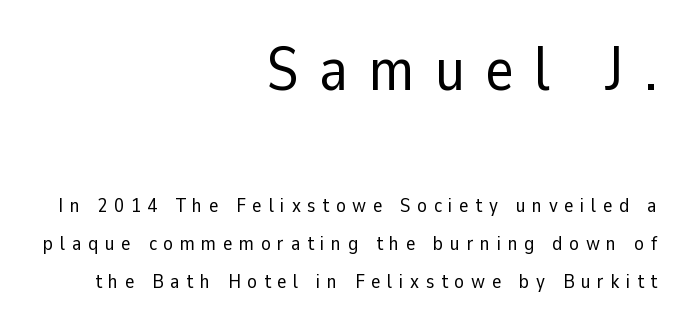
{"serif": "no", "italic": "no", "bold": "no", "weight": "regular", "width": "normal", "stroke_contrast": "low", "x_height": "medium", "monospaced": "no", "underline": "no", "align": "right", "line_spacing_ratio": 1.88, "letter_spacing": "wide", "letter_spacing_em": 0.33, "larger_block": "first", "size_ratio": 3.05, "glyph_px": 61}
